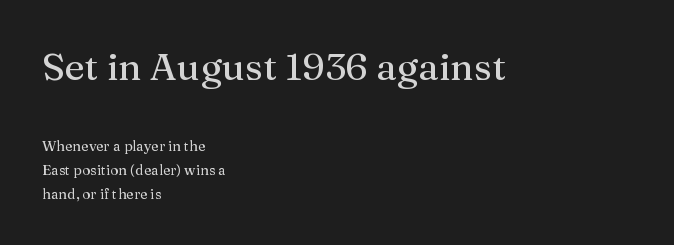
Underline: absent. Does extra space separate the letters? No, they use regular spacing. Casual observation: everything's shoved over to the left. The rows are spaced the way most documents space them.
